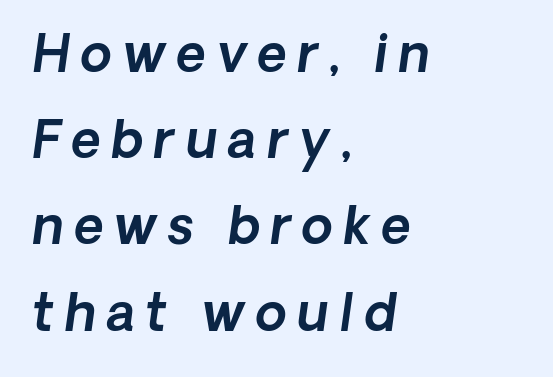
{"serif": "no", "width": "normal", "x_height": "medium", "monospaced": "no", "underline": "no", "align": "left", "line_spacing": "normal", "line_spacing_ratio": 1.69, "letter_spacing": "wide", "letter_spacing_em": 0.21, "glyph_px": 51}
